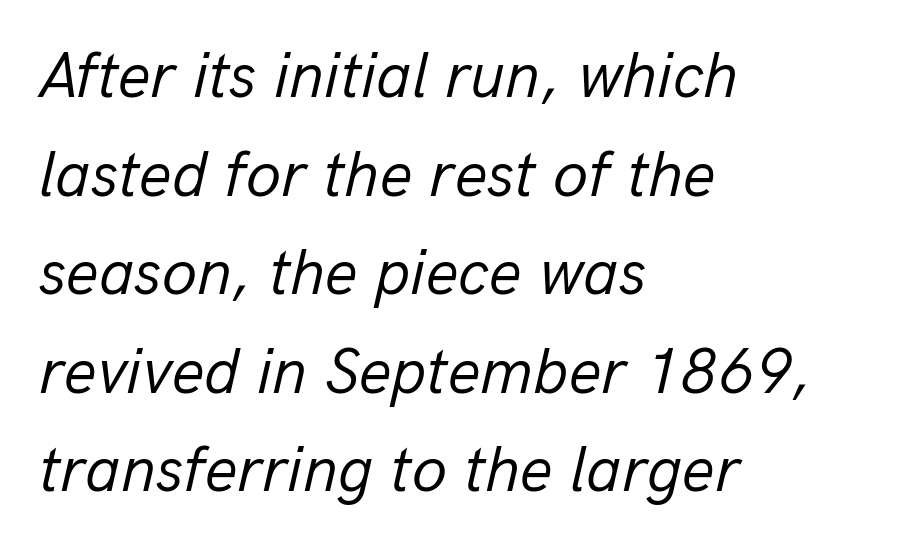
Q: Is the text bold? A: No.
Q: Is the text italic (slanted)? A: Yes, it leans right by about 13 degrees.
Q: Is the text underlined? A: No.
Q: How is the paragraph aligned? A: Left-aligned.
Q: Is the spacing between letters normal or unusually wide? A: Normal.
Q: Is the spacing between lines tight, normal or loose? A: Normal.
Q: Width (condensed, normal, or wide)? A: Normal.
Q: Stroke contrast? A: Low.
Q: x-height? A: Medium.
Q: Monospaced? A: No.
